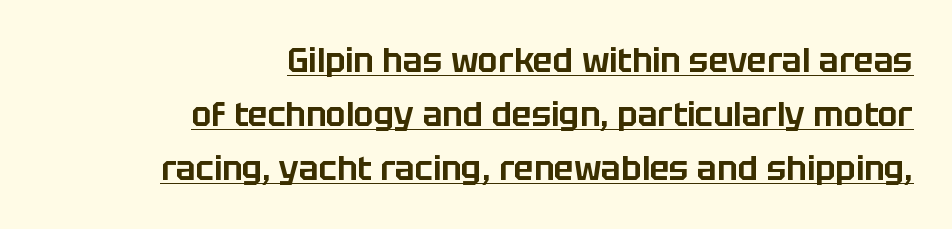
The image shows 33 px sans-serif type, upright; set right-aligned, normal line spacing (1.63x), normal letter spacing, underlined; low stroke contrast and a large x-height.
